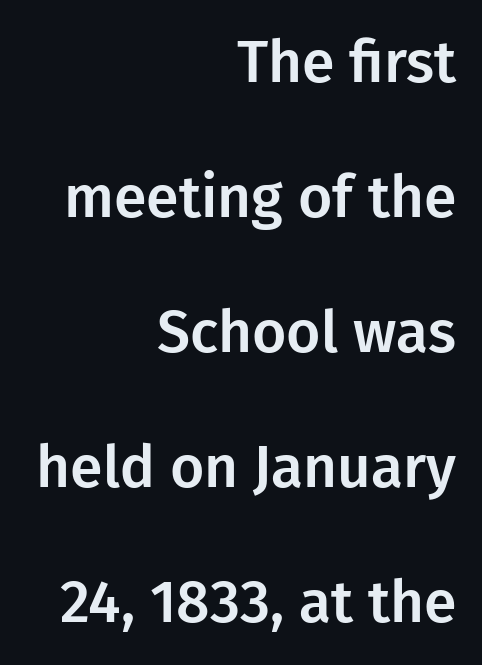
Q: Is the text italic (slanted)? A: No, it is upright.
Q: Is the typeface a serif or a sans-serif typeface? A: Sans-serif.
Q: Is the text underlined? A: No.
Q: How is the paragraph aligned? A: Right-aligned.
Q: Is the spacing between letters normal or unusually wide? A: Normal.
Q: Is the spacing between lines tight, normal or loose? A: Loose.
Q: Width (condensed, normal, or wide)? A: Normal.
Q: Stroke contrast? A: Low.
Q: x-height? A: Medium.
Q: Monospaced? A: No.
